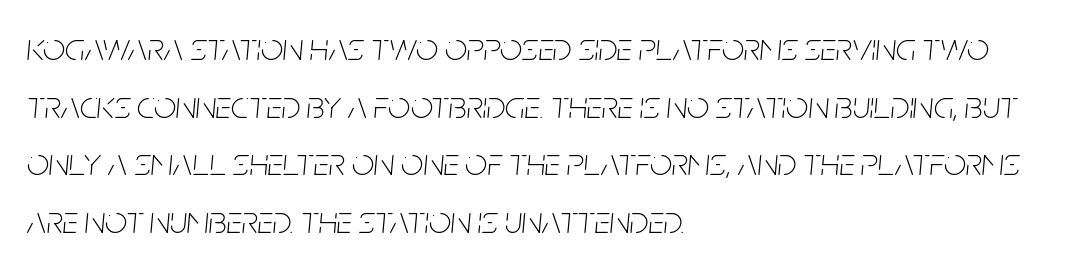
The face used here is proportionally spaced, like ordinary book or web type. Stroke mass is kept to a normal reading level or below. Check under the words: just untouched page. The rendering applies a slant to the glyphs. Honestly, the row spacing looks completely unremarkable. Caption: standard tracking, unaltered.
